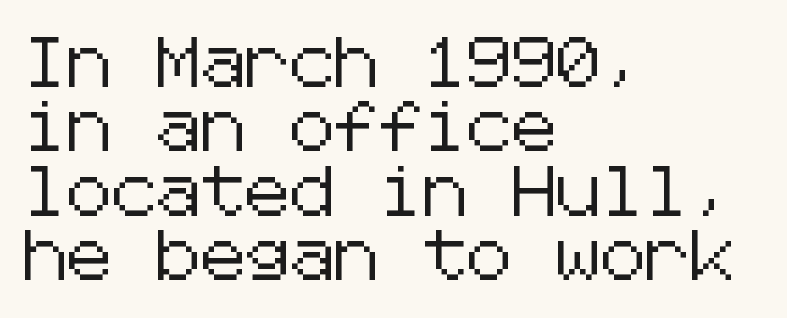
The image shows 50 px sans-serif type, upright; set left-aligned, normal line spacing (1.29x), normal letter spacing, not underlined; low stroke contrast and a medium x-height.
